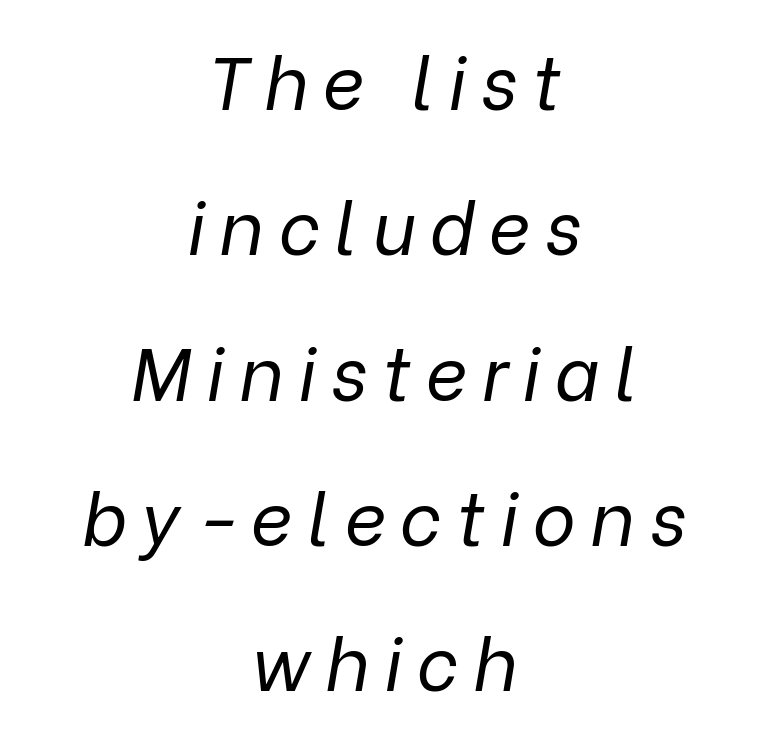
{"italic": "yes", "lean": "right", "slant_degrees": 9, "bold": "no", "weight": "regular", "width": "normal", "stroke_contrast": "low", "x_height": "medium", "monospaced": "no", "underline": "no", "align": "center", "line_spacing": "loose", "line_spacing_ratio": 1.99, "letter_spacing": "wide", "letter_spacing_em": 0.2, "glyph_px": 73}
